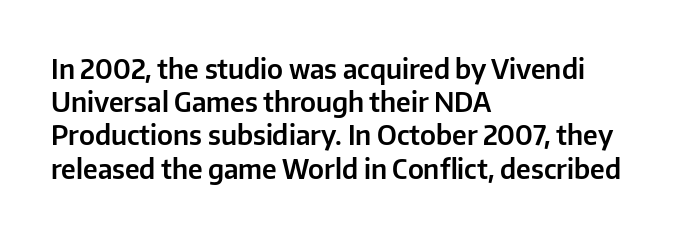
Every row of glyphs begins at an identical x-position on the left. These lines were composed using upright roman letters. Standard letterfit; no display-style spreading of the glyphs. The glyphs are unaccompanied by any horizontal stroke below them.
